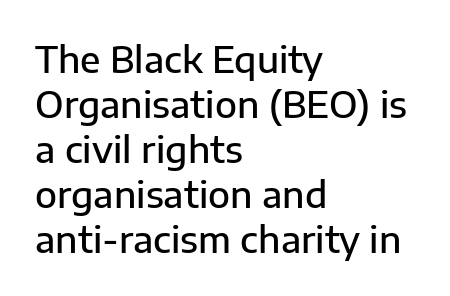
{"serif": "no", "italic": "no", "bold": "semi", "weight": "semibold", "width": "normal", "stroke_contrast": "low", "x_height": "medium", "monospaced": "no", "underline": "no", "align": "left", "line_spacing": "normal", "line_spacing_ratio": 1.25, "letter_spacing": "normal", "letter_spacing_em": 0.0, "glyph_px": 36}
